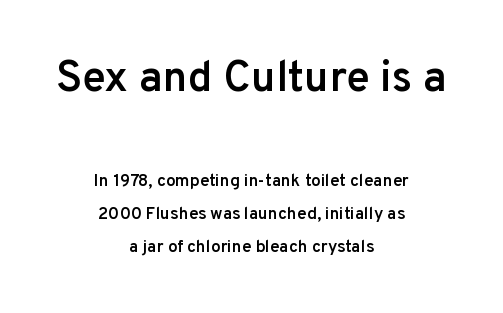
The image shows 43 px semibold sans-serif type, upright; set centered, loose line spacing (1.93x), normal letter spacing, not underlined; the first (top) block is 2.53x larger; low stroke contrast and a medium x-height.
